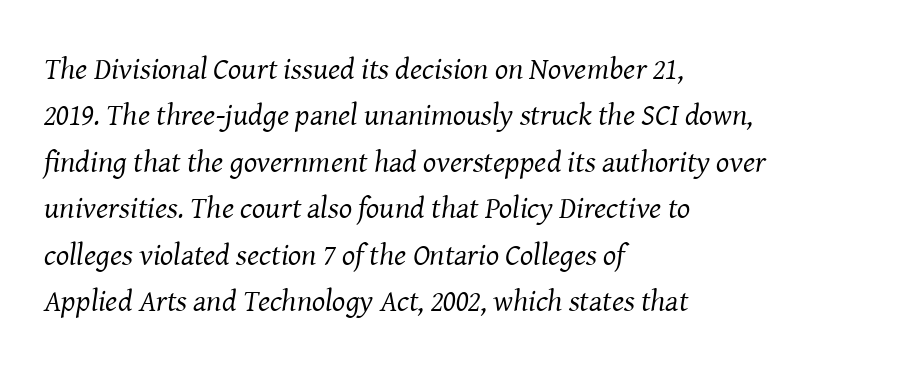
Q: Is the text bold? A: No.
Q: Is the text italic (slanted)? A: Yes, it leans right by about 8 degrees.
Q: Is the typeface a serif or a sans-serif typeface? A: Serif.
Q: Is the text underlined? A: No.
Q: How is the paragraph aligned? A: Left-aligned.
Q: Is the spacing between letters normal or unusually wide? A: Normal.
Q: Is the spacing between lines tight, normal or loose? A: Normal.
Q: Width (condensed, normal, or wide)? A: Normal.
Q: Stroke contrast? A: Medium.
Q: x-height? A: Medium.
Q: Monospaced? A: No.
